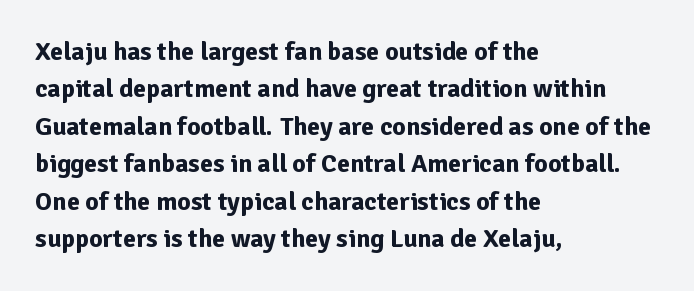
The image shows 26 px bold type, upright; set left-aligned, normal line spacing (1.44x), normal letter spacing, not underlined.
